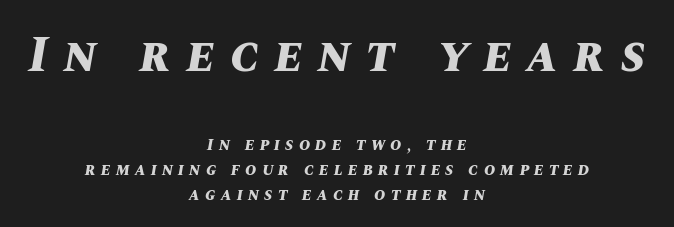
The image shows 50 px bold type, italic (leaning right); set centered, normal line spacing (1.48x), unusually wide letter spacing (+0.31 em), not underlined; the first (top) block is 2.94x larger; medium stroke contrast and a large x-height.
